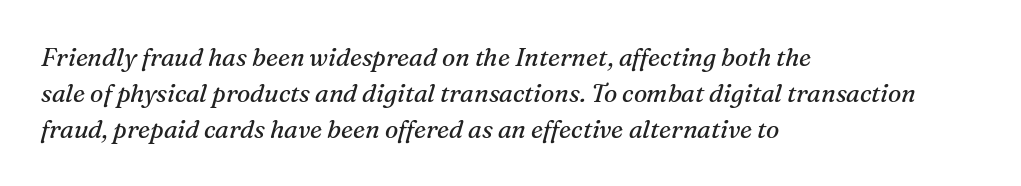
Q: Is the text bold? A: No.
Q: Is the text italic (slanted)? A: Yes, it leans right by about 16 degrees.
Q: Is the text underlined? A: No.
Q: How is the paragraph aligned? A: Left-aligned.
Q: Is the spacing between letters normal or unusually wide? A: Normal.
Q: Is the spacing between lines tight, normal or loose? A: Normal.
